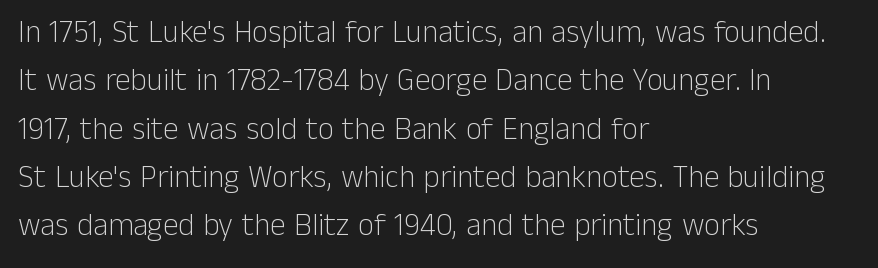
{"serif": "no", "italic": "no", "bold": "no", "weight": "light", "width": "normal", "stroke_contrast": "low", "x_height": "medium", "monospaced": "no", "underline": "no", "align": "left", "line_spacing": "normal", "line_spacing_ratio": 1.56, "letter_spacing": "normal", "letter_spacing_em": 0.0, "glyph_px": 31}
